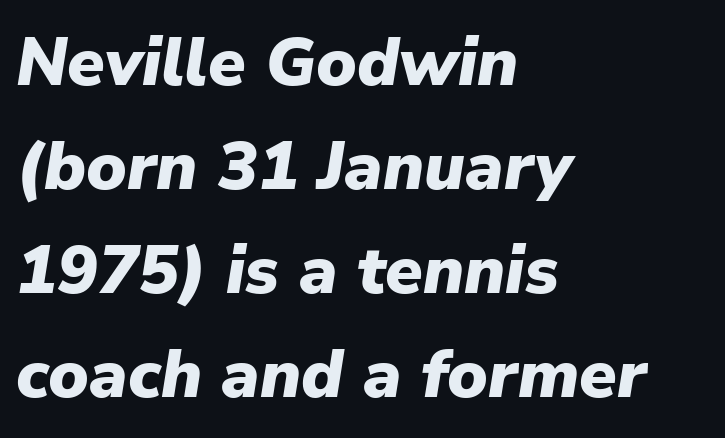
Q: Is the text bold? A: Yes.
Q: Is the text italic (slanted)? A: Yes, it leans right by about 9 degrees.
Q: Is the text underlined? A: No.
Q: How is the paragraph aligned? A: Left-aligned.
Q: Is the spacing between letters normal or unusually wide? A: Normal.
Q: Is the spacing between lines tight, normal or loose? A: Normal.
Q: Width (condensed, normal, or wide)? A: Normal.
Q: Stroke contrast? A: Low.
Q: x-height? A: Medium.
Q: Monospaced? A: No.
